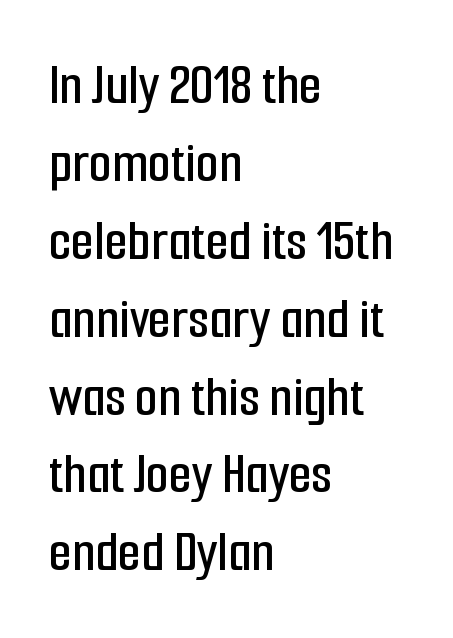
The string is rendered with underlining switched off. The rendering keeps characters at their native spacing. Unlike a traditional serif, this face leaves its strokes unadorned. Summary of vertical rhythm: regular, with standard interline spacing.
